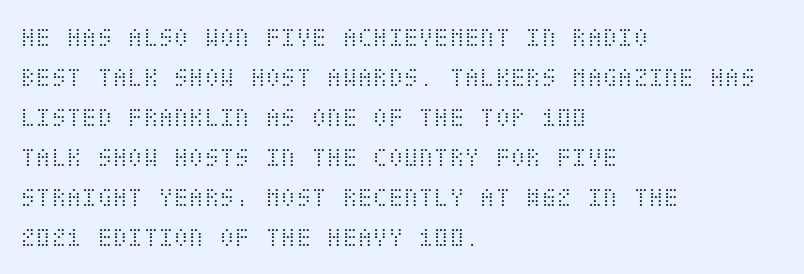
Q: Is the text bold? A: No.
Q: Is the text italic (slanted)? A: No, it is upright.
Q: Is the text underlined? A: No.
Q: How is the paragraph aligned? A: Left-aligned.
Q: Is the spacing between letters normal or unusually wide? A: Normal.
Q: Is the spacing between lines tight, normal or loose? A: Normal.
Q: Width (condensed, normal, or wide)? A: Condensed.
Q: Stroke contrast? A: Medium.
Q: x-height? A: Large.
